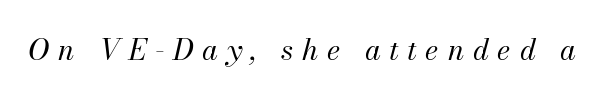
Q: Is the text bold? A: No.
Q: Is the text italic (slanted)? A: Yes, it leans right by about 13 degrees.
Q: Is the text underlined? A: No.
Q: Is the spacing between letters normal or unusually wide? A: Unusually wide.
Q: Width (condensed, normal, or wide)? A: Normal.
Q: Stroke contrast? A: Medium.
Q: x-height? A: Small.
Q: Monospaced? A: No.
